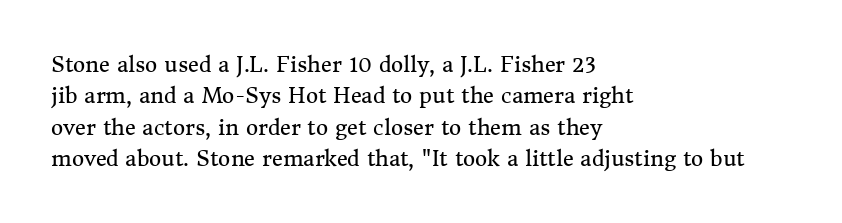
{"italic": "no", "bold": "no", "underline": "no", "align": "left", "line_spacing": "normal", "line_spacing_ratio": 1.49, "letter_spacing": "normal", "letter_spacing_em": 0.0, "glyph_px": 21}
